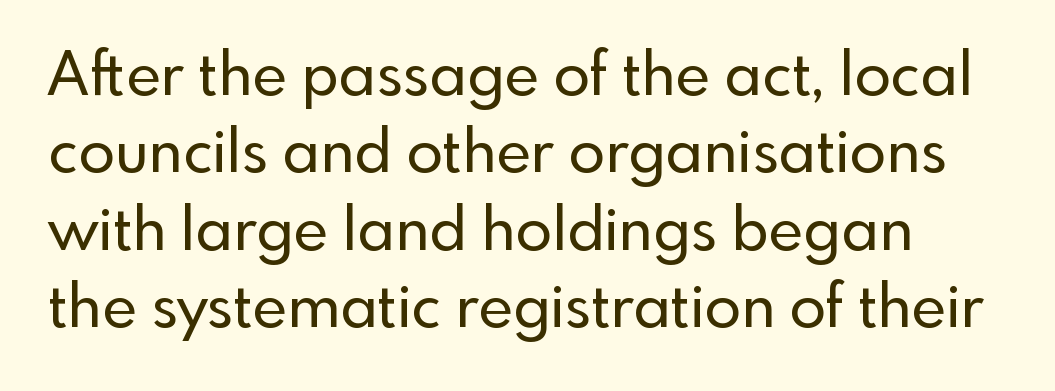
Is there much room between lines? A standard amount, neither cramped nor airy. Between one letter and the next there's only the usual sliver of space. Here the designer chose a conventional face with non-uniform glyph widths. The type sits square on the baseline with zero lean. The designer went with a sans here, leaving each stem footless. The gap between lines stays unmarked.
